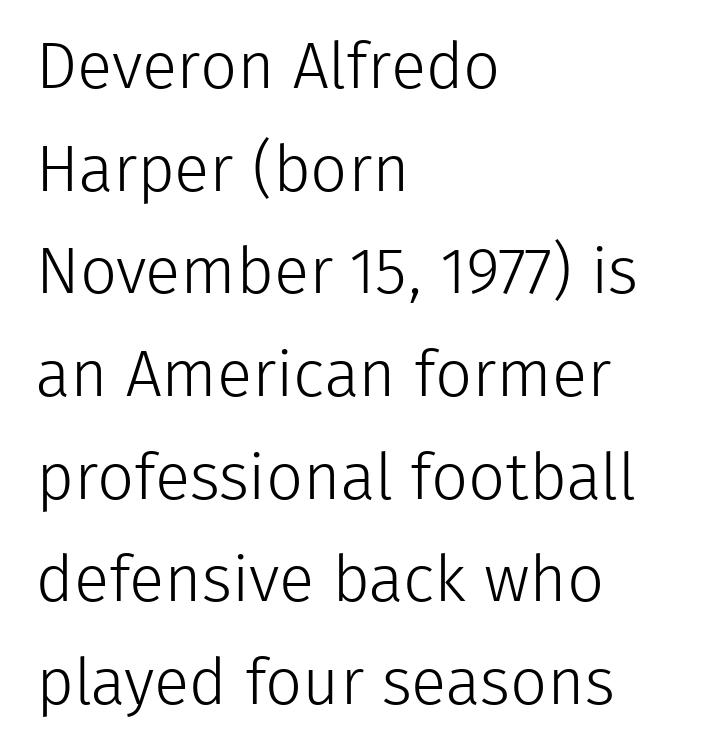
{"serif": "no", "italic": "no", "bold": "no", "weight": "light", "width": "normal", "stroke_contrast": "low", "x_height": "medium", "monospaced": "no", "underline": "no", "align": "left", "line_spacing": "normal", "line_spacing_ratio": 1.58, "letter_spacing": "normal", "letter_spacing_em": 0.0, "glyph_px": 65}
